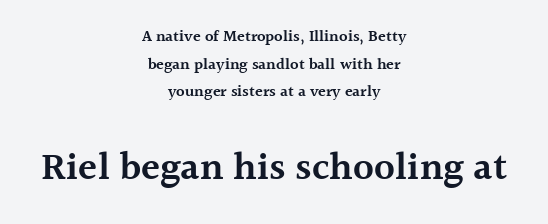
Compare the two chunks: the lower has the greater cap height. Here the designer chose a conventional face with non-uniform glyph widths. The typesetting leans somewhat heavy: a semibold. The space directly below the letters is spotless. Horizontal alignment here is central, giving a formal, balanced look.
